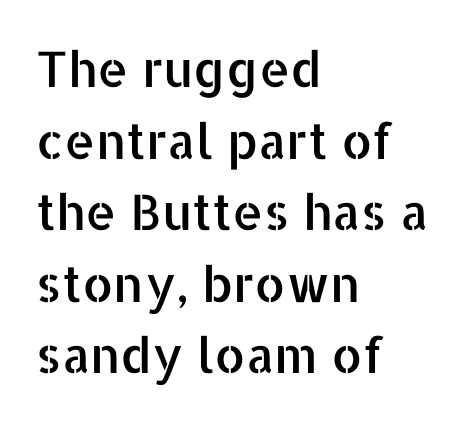
The image shows 49 px sans-serif type, upright; set left-aligned, normal line spacing (1.46x), normal letter spacing, not underlined; low stroke contrast and a medium x-height.
